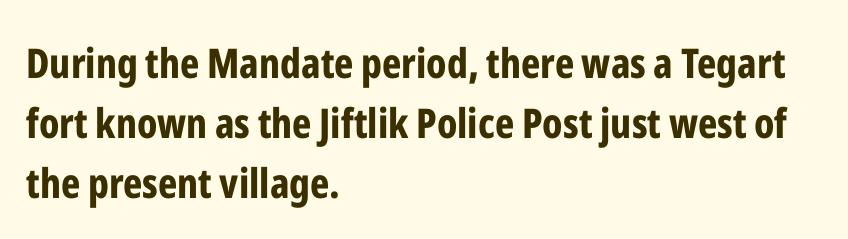
The image shows 41 px bold, condensed sans-serif type, upright; set left-aligned, normal line spacing (1.46x), normal letter spacing, not underlined; low stroke contrast and a medium x-height.
